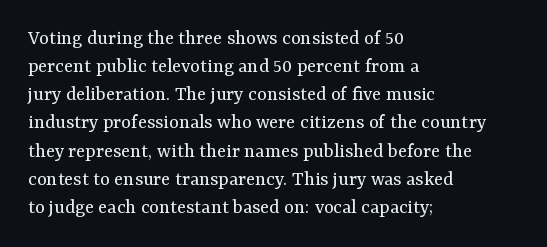
{"italic": "no", "bold": "no", "underline": "no", "align": "left", "line_spacing": "normal", "line_spacing_ratio": 1.34, "letter_spacing": "normal", "letter_spacing_em": 0.0, "glyph_px": 21}
